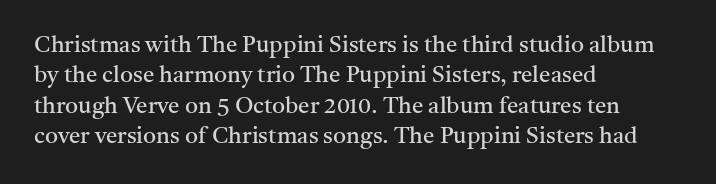
Q: Is the text bold? A: No.
Q: Is the text italic (slanted)? A: No, it is upright.
Q: Is the text underlined? A: No.
Q: How is the paragraph aligned? A: Left-aligned.
Q: Is the spacing between letters normal or unusually wide? A: Normal.
Q: Is the spacing between lines tight, normal or loose? A: Normal.
